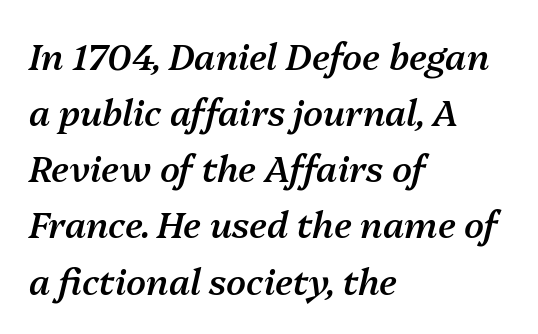
The line-height multiplier appears to be the usual default. Each glyph is drawn with semibold strokes, heavier than normal yet not fully bold. Here the designer chose a conventional face with non-uniform glyph widths. No word sits above an underline. Every character sits at an angle, as italics do.
